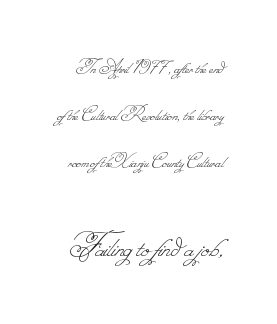
{"bold": "no", "weight": "thin", "width": "normal", "stroke_contrast": "low", "monospaced": "no", "underline": "no", "line_spacing": "loose", "line_spacing_ratio": 2.25, "letter_spacing": "normal", "letter_spacing_em": 0.0, "larger_block": "second", "size_ratio": 1.71, "glyph_px": 36}
